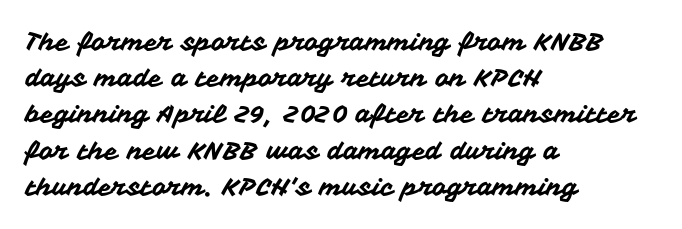
The image shows 25 px text type; set left-aligned, normal line spacing (1.45x), normal letter spacing, not underlined.
